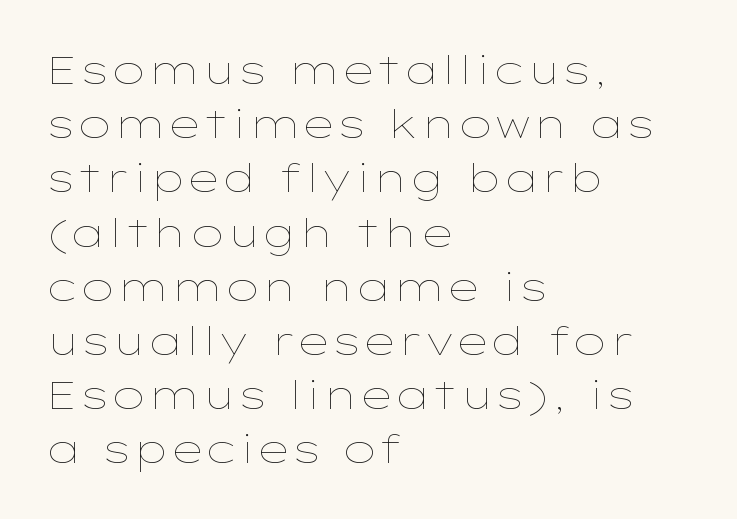
The image shows 39 px thin, wide type, upright; set left-aligned, normal line spacing (1.39x), normal letter spacing, not underlined; low stroke contrast and a medium x-height.
